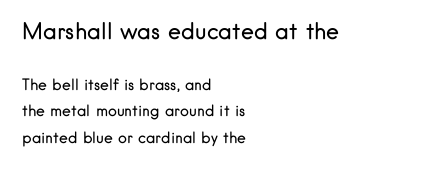
Q: Is the text bold? A: No.
Q: Is the text italic (slanted)? A: No, it is upright.
Q: Is the text underlined? A: No.
Q: How is the paragraph aligned? A: Left-aligned.
Q: Is the spacing between letters normal or unusually wide? A: Normal.
Q: Which block of text is set in a larger size, the first (top) or the second (bottom)? A: The first (top) one.
